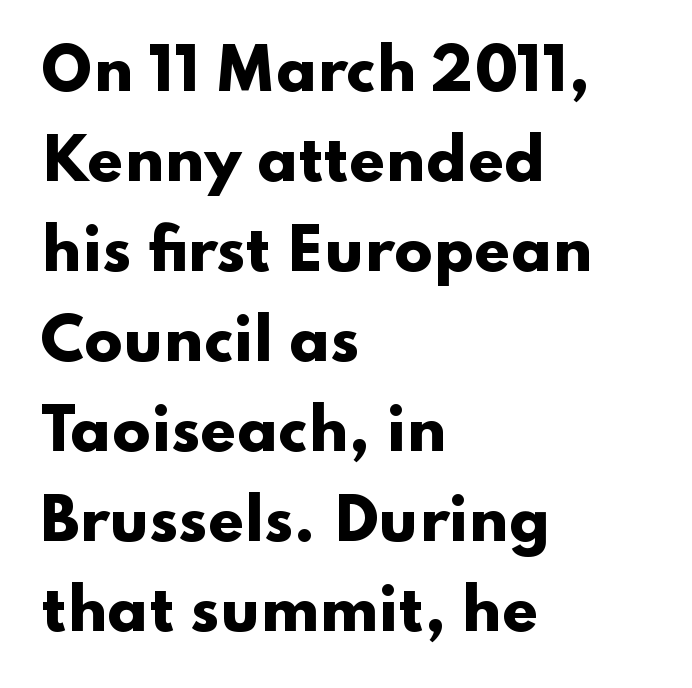
The image shows 57 px heavy, wide sans-serif type, upright; set left-aligned, normal line spacing (1.58x), normal letter spacing, not underlined; low stroke contrast and a small x-height.
